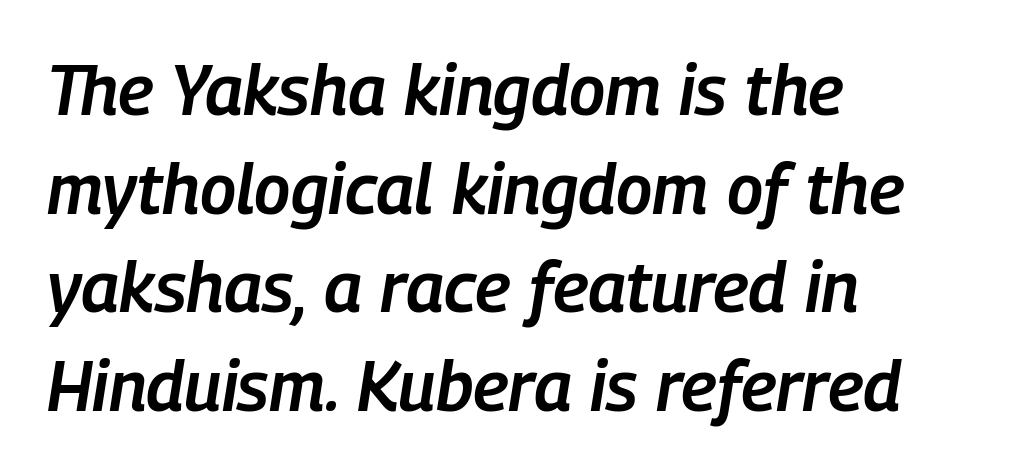
The image shows 70 px semibold, condensed type, italic (leaning right); set left-aligned, normal line spacing (1.41x), normal letter spacing, not underlined; low stroke contrast and a medium x-height.
